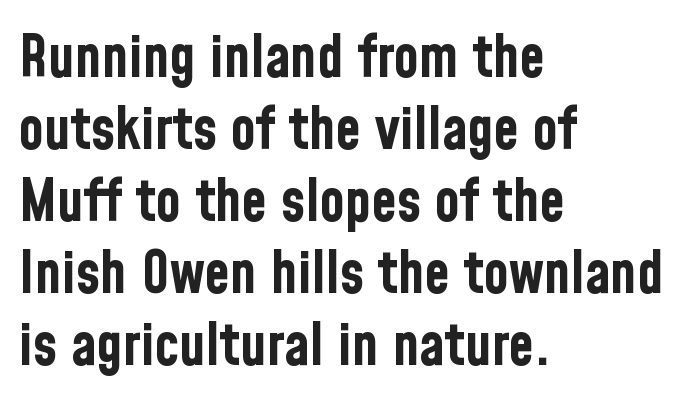
Q: Is the text bold? A: Yes.
Q: Is the text italic (slanted)? A: No, it is upright.
Q: Is the typeface a serif or a sans-serif typeface? A: Sans-serif.
Q: Is the text underlined? A: No.
Q: How is the paragraph aligned? A: Left-aligned.
Q: Is the spacing between letters normal or unusually wide? A: Normal.
Q: Width (condensed, normal, or wide)? A: Condensed.
Q: Stroke contrast? A: Low.
Q: x-height? A: Medium.
Q: Monospaced? A: No.
